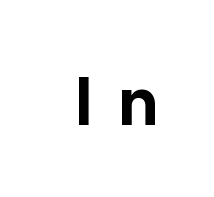
Q: Is the text bold? A: Yes.
Q: Is the text italic (slanted)? A: No, it is upright.
Q: Is the typeface a serif or a sans-serif typeface? A: Sans-serif.
Q: Is the text underlined? A: No.
Q: Is the spacing between letters normal or unusually wide? A: Unusually wide.
Q: Width (condensed, normal, or wide)? A: Normal.
Q: Stroke contrast? A: Low.
Q: x-height? A: Medium.
Q: Monospaced? A: No.
